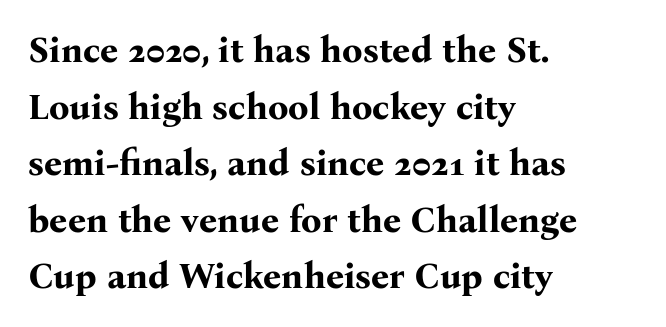
The image shows 36 px bold serif type, upright; set left-aligned, normal line spacing (1.57x), normal letter spacing, not underlined; medium stroke contrast and a medium x-height.
